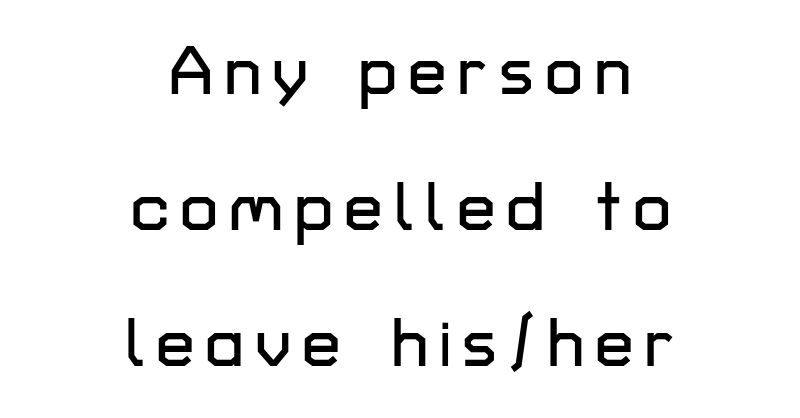
{"serif": "no", "italic": "no", "width": "normal", "stroke_contrast": "low", "x_height": "medium", "monospaced": "no", "underline": "no", "align": "center", "line_spacing": "loose", "line_spacing_ratio": 1.97, "glyph_px": 69}
